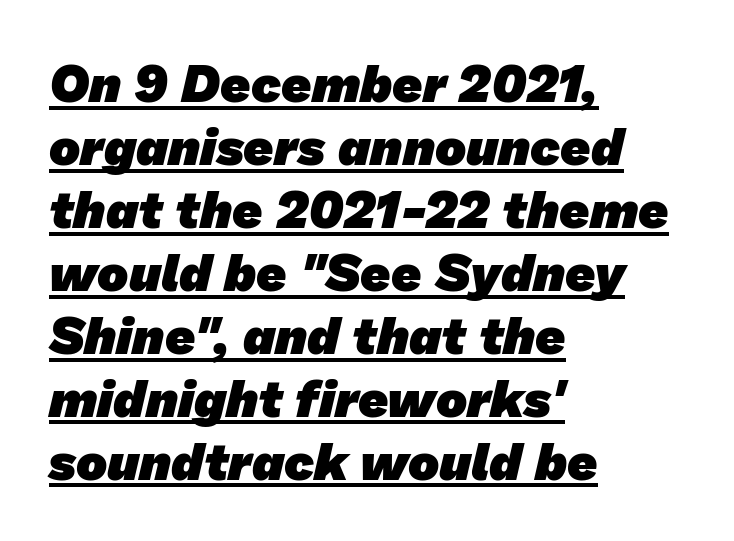
The passage is arranged the way most books set body copy — flush left. Caption: lettering with a line underneath. How heavy is the stroke? Heavy — this is a bold. Spacing between characters is what you'd get straight out of the box. This sample has the flowing, uneven cadence of proportional lettering.
